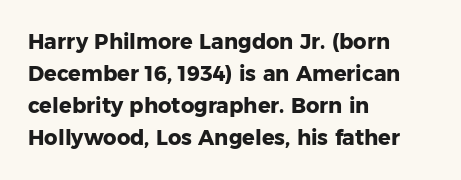
Q: Is the text bold? A: Yes.
Q: Is the text italic (slanted)? A: No, it is upright.
Q: Is the text underlined? A: No.
Q: How is the paragraph aligned? A: Left-aligned.
Q: Is the spacing between letters normal or unusually wide? A: Normal.
Q: Is the spacing between lines tight, normal or loose? A: Normal.
